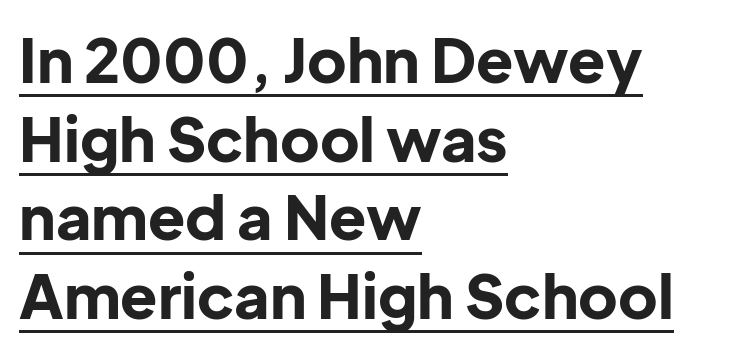
Interline gaps are of average width in this sample. This sample uses an upright cut, with every glyph sitting square on the baseline. Look at the bottom of the vertical strokes: they stop flat, with no serifs. This is heavy type, rendered in bold.
